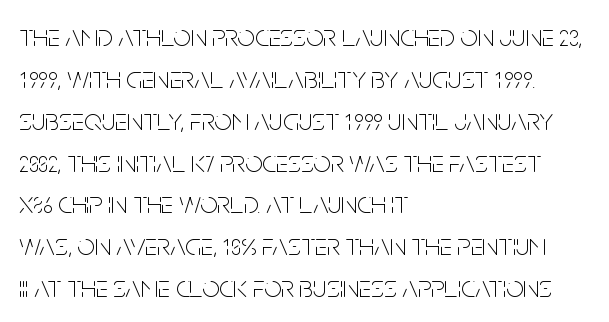
The image shows 31 px thin, condensed sans-serif type, upright; set left-aligned, normal line spacing (1.35x), normal letter spacing, not underlined; low stroke contrast and a large x-height.
